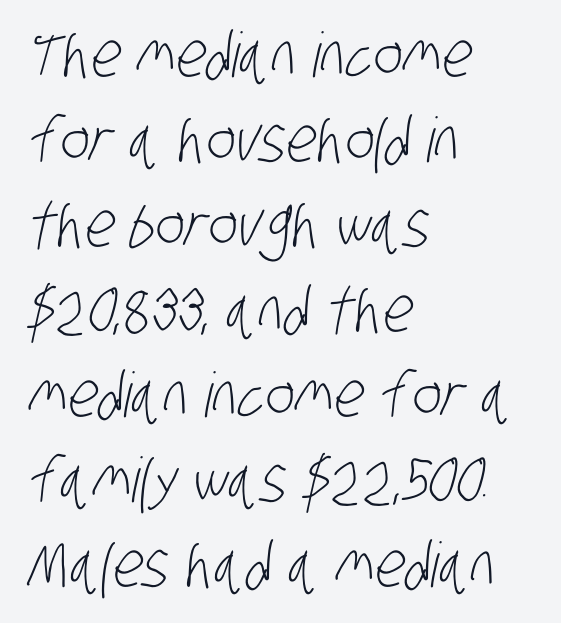
On a weight scale, this lands at 450 or below. Each word holds together tightly as a unit, with standard inter-letter gaps. Serifs: no, the terminals of the letterforms are clean. This sample keeps an unexceptional amount of space between lines. Does the copy run flush right? No — it runs flush left.
